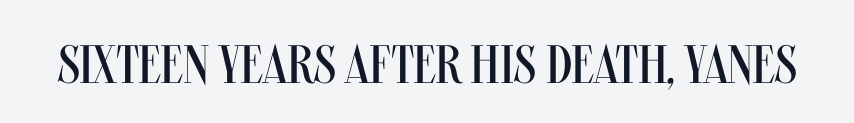
Q: Is the text bold? A: No.
Q: Is the text italic (slanted)? A: No, it is upright.
Q: Is the typeface a serif or a sans-serif typeface? A: Sans-serif.
Q: Is the text underlined? A: No.
Q: Is the spacing between letters normal or unusually wide? A: Normal.
Q: Width (condensed, normal, or wide)? A: Condensed.
Q: Stroke contrast? A: Medium.
Q: x-height? A: Large.
Q: Monospaced? A: No.
